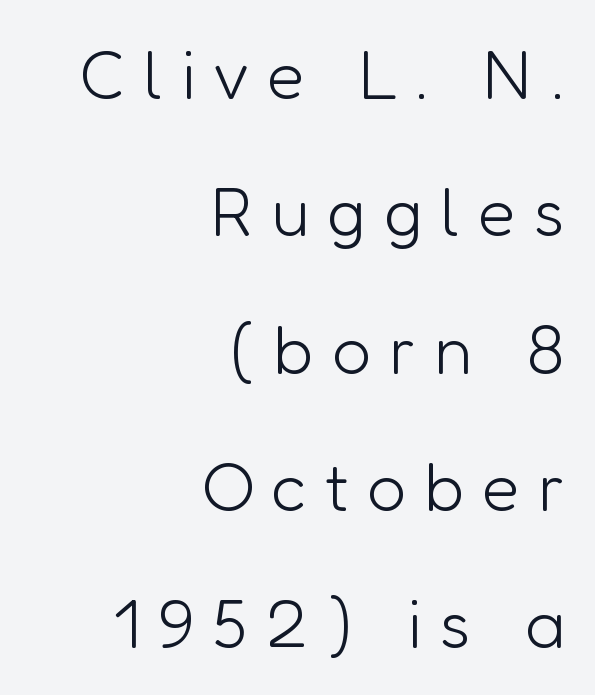
The image shows 69 px light sans-serif type, upright; set right-aligned, loose line spacing (1.99x), unusually wide letter spacing (+0.26 em), not underlined; low stroke contrast and a medium x-height.
